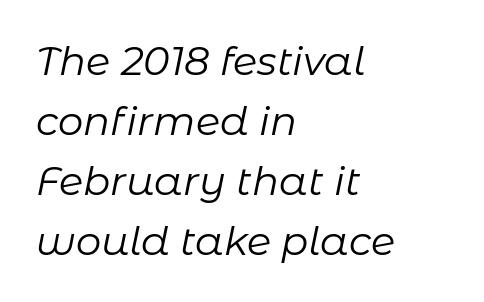
The image shows 40 px regular-weight type, italic (leaning right); set left-aligned, normal line spacing (1.5x), normal letter spacing, not underlined; low stroke contrast and a medium x-height.
